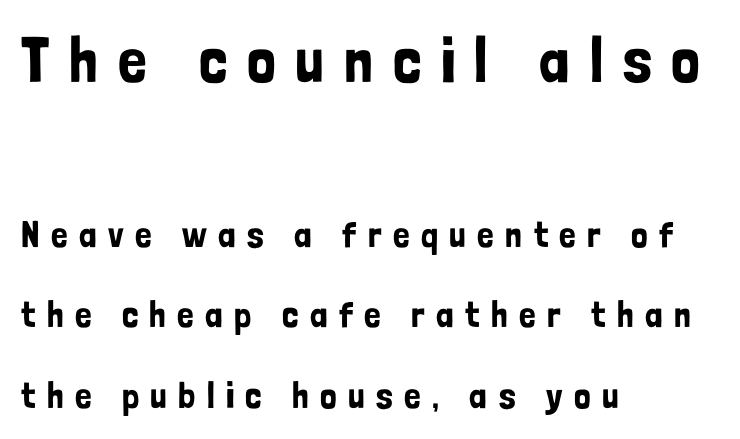
Q: Is the text italic (slanted)? A: No, it is upright.
Q: Is the typeface a serif or a sans-serif typeface? A: Sans-serif.
Q: Is the text underlined? A: No.
Q: How is the paragraph aligned? A: Left-aligned.
Q: Is the spacing between letters normal or unusually wide? A: Unusually wide.
Q: Is the spacing between lines tight, normal or loose? A: Loose.
Q: Which block of text is set in a larger size, the first (top) or the second (bottom)? A: The first (top) one.
Q: Width (condensed, normal, or wide)? A: Condensed.
Q: Stroke contrast? A: Low.
Q: x-height? A: Medium.
Q: Monospaced? A: No.
